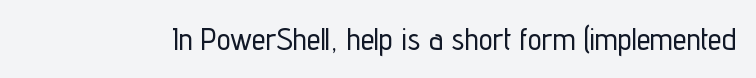
The image shows 31 px condensed sans-serif type, upright; set normal letter spacing, not underlined; low stroke contrast and a medium x-height.
